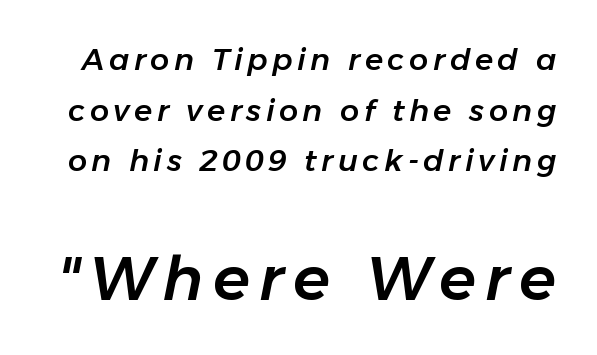
{"italic": "yes", "lean": "right", "slant_degrees": 11, "width": "normal", "stroke_contrast": "low", "x_height": "medium", "monospaced": "no", "underline": "no", "line_spacing": "normal", "line_spacing_ratio": 1.69, "larger_block": "second", "size_ratio": 2.03, "glyph_px": 61}
